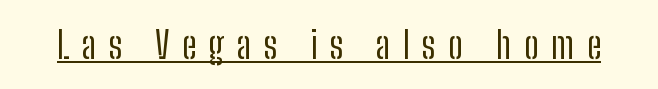
Caption: face not bold, strokes unweighted. Glyph-to-glyph distance is far greater than everyday printed text. Style check: upright. Note: no serifs on the glyphs. The specimen includes a rule beneath the text block's lines.
